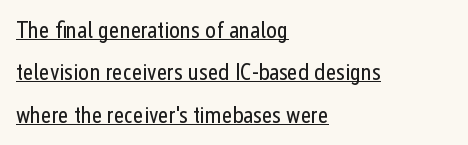
Q: Is the text bold? A: No.
Q: Is the text italic (slanted)? A: No, it is upright.
Q: Is the text underlined? A: Yes.
Q: How is the paragraph aligned? A: Left-aligned.
Q: Is the spacing between letters normal or unusually wide? A: Normal.
